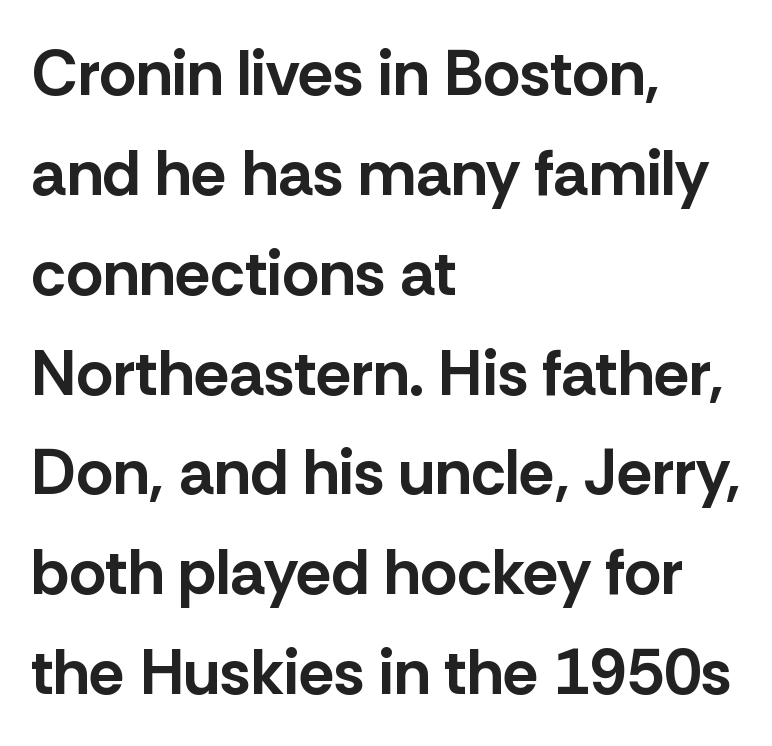
{"serif": "no", "italic": "no", "bold": "yes", "weight": "bold", "width": "normal", "stroke_contrast": "low", "x_height": "medium", "monospaced": "no", "underline": "no", "align": "left", "line_spacing": "normal", "line_spacing_ratio": 1.56, "letter_spacing": "normal", "letter_spacing_em": 0.0, "glyph_px": 64}
